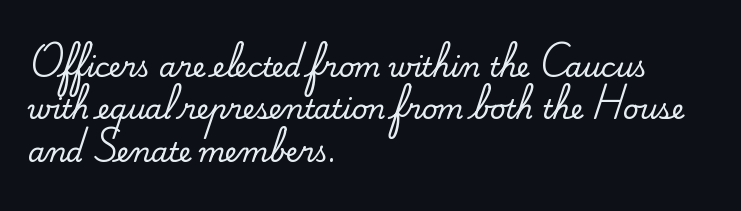
The image shows 27 px text type; set left-aligned, normal line spacing (1.57x), normal letter spacing, not underlined.
